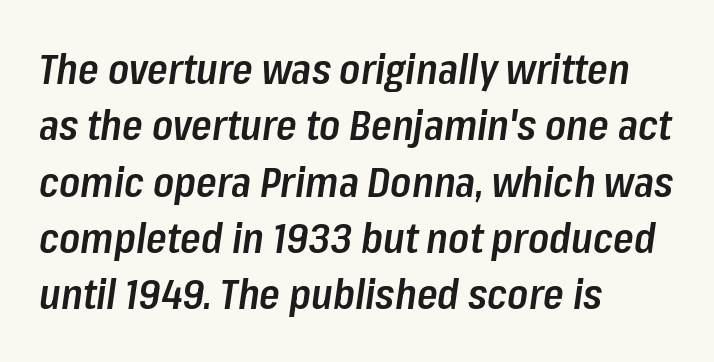
Q: Is the text bold? A: Semi-bold.
Q: Is the text italic (slanted)? A: Yes, it leans right by about 8 degrees.
Q: Is the text underlined? A: No.
Q: How is the paragraph aligned? A: Left-aligned.
Q: Is the spacing between letters normal or unusually wide? A: Normal.
Q: Is the spacing between lines tight, normal or loose? A: Normal.
Q: Width (condensed, normal, or wide)? A: Condensed.
Q: Stroke contrast? A: Low.
Q: x-height? A: Medium.
Q: Monospaced? A: No.
